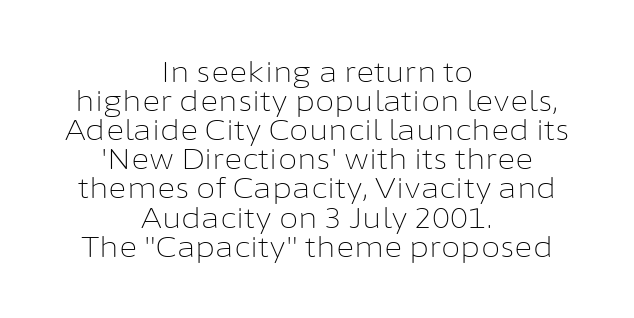
The image shows 28 px light sans-serif type, upright; set centered, tight line spacing (1.04x), normal letter spacing, not underlined; low stroke contrast and a medium x-height.
